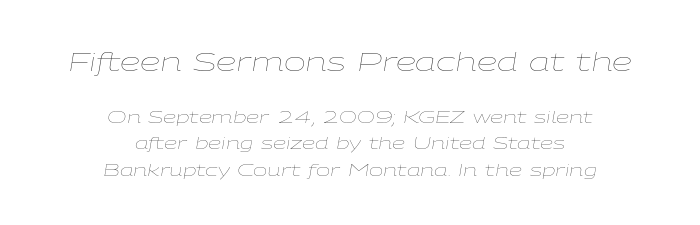
Q: Is the text bold? A: No.
Q: Is the text italic (slanted)? A: Yes, it leans right by about 9 degrees.
Q: Is the text underlined? A: No.
Q: How is the paragraph aligned? A: Centered.
Q: Is the spacing between letters normal or unusually wide? A: Normal.
Q: Is the spacing between lines tight, normal or loose? A: Normal.
Q: Which block of text is set in a larger size, the first (top) or the second (bottom)? A: The first (top) one.
